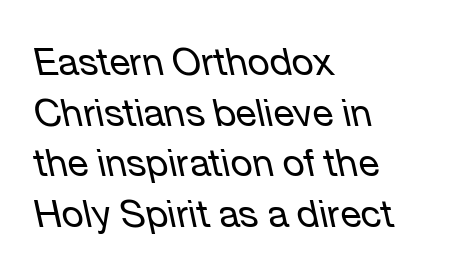
The image shows 38 px regular-weight type, italic (leaning left); set left-aligned, normal line spacing (1.33x), normal letter spacing, not underlined; low stroke contrast and a medium x-height.
